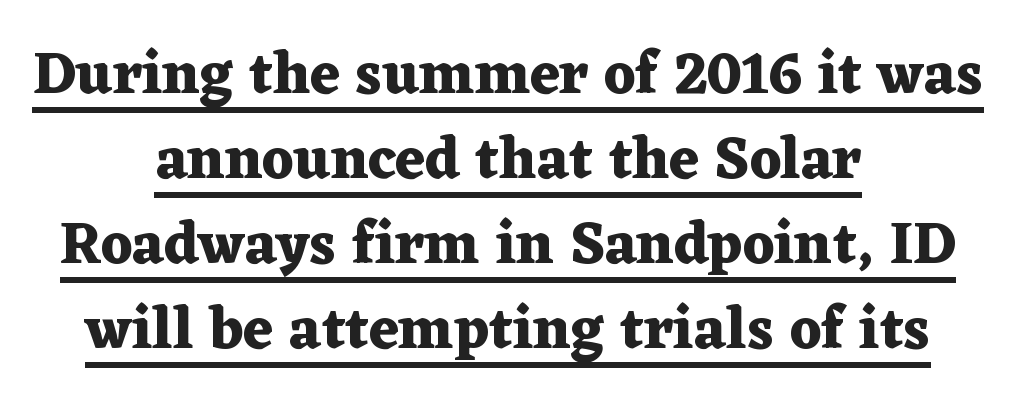
{"serif": "yes", "italic": "no", "bold": "yes", "weight": "heavy", "width": "wide", "stroke_contrast": "medium", "x_height": "medium", "monospaced": "no", "underline": "yes", "align": "center", "line_spacing": "normal", "line_spacing_ratio": 1.44, "letter_spacing": "normal", "letter_spacing_em": 0.0, "glyph_px": 59}
